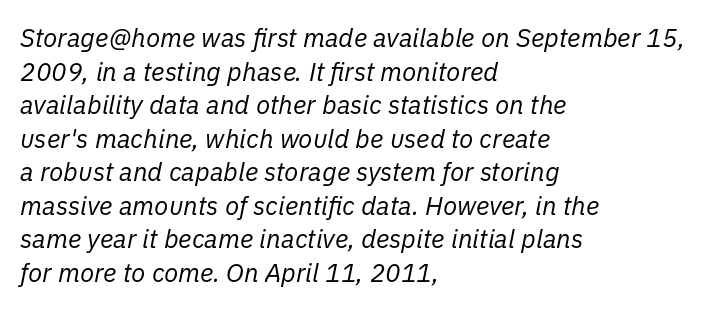
Q: Is the text bold? A: No.
Q: Is the text italic (slanted)? A: Yes, it leans right by about 11 degrees.
Q: Is the text underlined? A: No.
Q: How is the paragraph aligned? A: Left-aligned.
Q: Is the spacing between letters normal or unusually wide? A: Normal.
Q: Is the spacing between lines tight, normal or loose? A: Normal.
